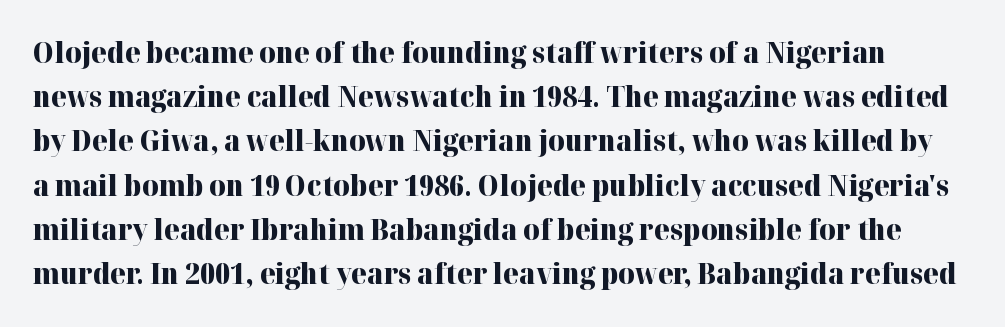
The image shows 28 px heavy serif type, upright; set normal line spacing (1.58x), normal letter spacing, not underlined; high stroke contrast and a medium x-height.
